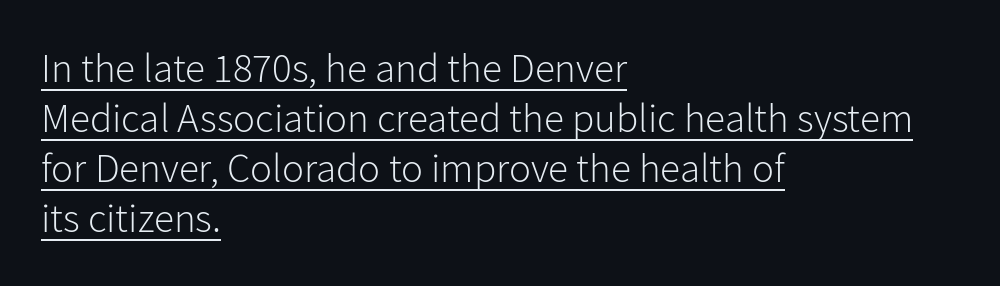
Q: Is the text bold? A: No.
Q: Is the text italic (slanted)? A: No, it is upright.
Q: Is the typeface a serif or a sans-serif typeface? A: Sans-serif.
Q: Is the text underlined? A: Yes.
Q: How is the paragraph aligned? A: Left-aligned.
Q: Is the spacing between letters normal or unusually wide? A: Normal.
Q: Width (condensed, normal, or wide)? A: Normal.
Q: Stroke contrast? A: Low.
Q: x-height? A: Medium.
Q: Monospaced? A: No.
